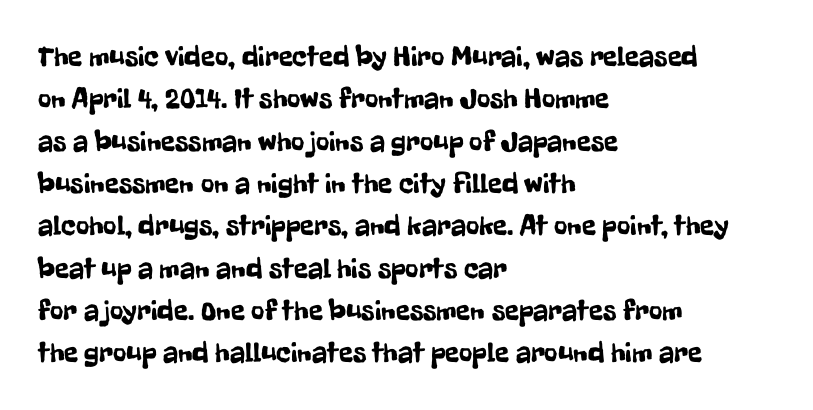
The image shows 29 px condensed sans-serif type, upright; set left-aligned, normal line spacing (1.46x), normal letter spacing, not underlined; low stroke contrast and a medium x-height.
